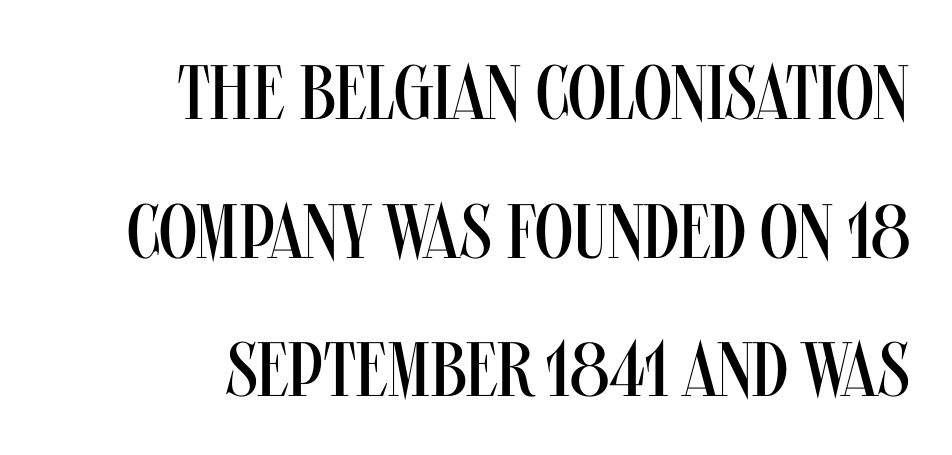
{"serif": "no", "italic": "no", "bold": "no", "weight": "regular", "width": "condensed", "stroke_contrast": "medium", "x_height": "large", "monospaced": "no", "underline": "no", "align": "right", "line_spacing_ratio": 1.8, "letter_spacing": "normal", "letter_spacing_em": 0.0, "glyph_px": 77}
